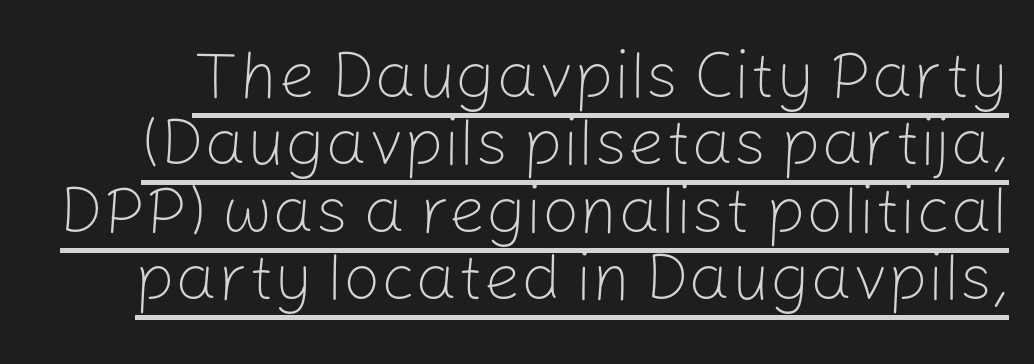
The image shows 66 px light sans-serif type, upright; set tight line spacing (1.02x), normal letter spacing, underlined; low stroke contrast and a medium x-height.
